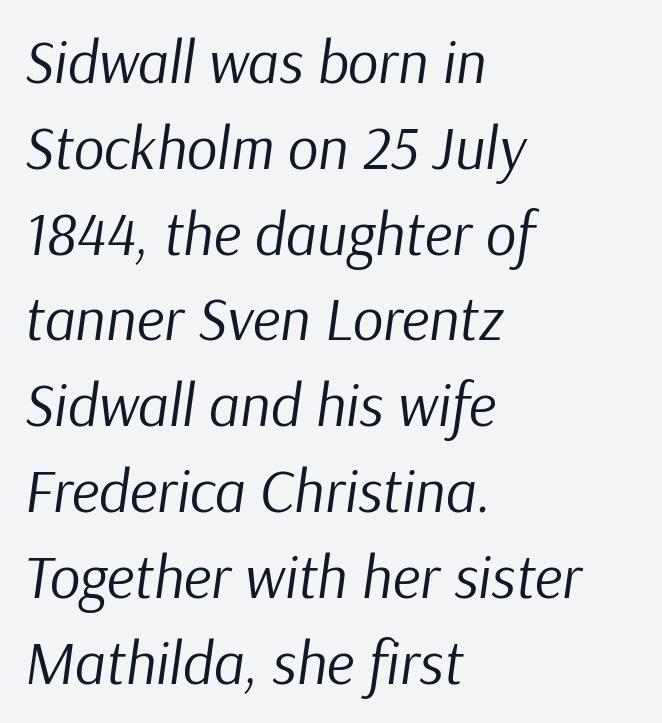
Q: Is the text bold? A: No.
Q: Is the text italic (slanted)? A: Yes, it leans right by about 9 degrees.
Q: Is the text underlined? A: No.
Q: How is the paragraph aligned? A: Left-aligned.
Q: Is the spacing between letters normal or unusually wide? A: Normal.
Q: Is the spacing between lines tight, normal or loose? A: Normal.
Q: Width (condensed, normal, or wide)? A: Normal.
Q: Stroke contrast? A: Low.
Q: x-height? A: Medium.
Q: Monospaced? A: No.
